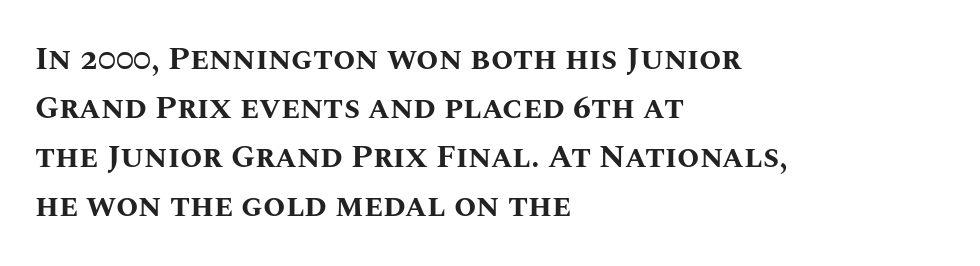
{"italic": "no", "bold": "yes", "weight": "bold", "width": "normal", "stroke_contrast": "medium", "x_height": "large", "monospaced": "no", "underline": "no", "align": "left", "line_spacing": "normal", "line_spacing_ratio": 1.53, "letter_spacing": "normal", "letter_spacing_em": 0.0, "glyph_px": 32}
